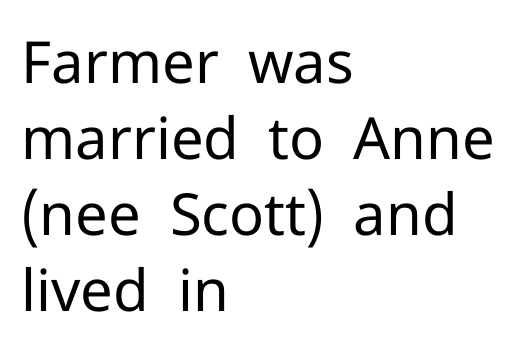
The face looks like a standard text weight, possibly lighter. How would I describe the line gaps? Plain and ordinary. Note: no serifs on the glyphs. The letters advance in unequal steps, a hallmark of proportional type.
